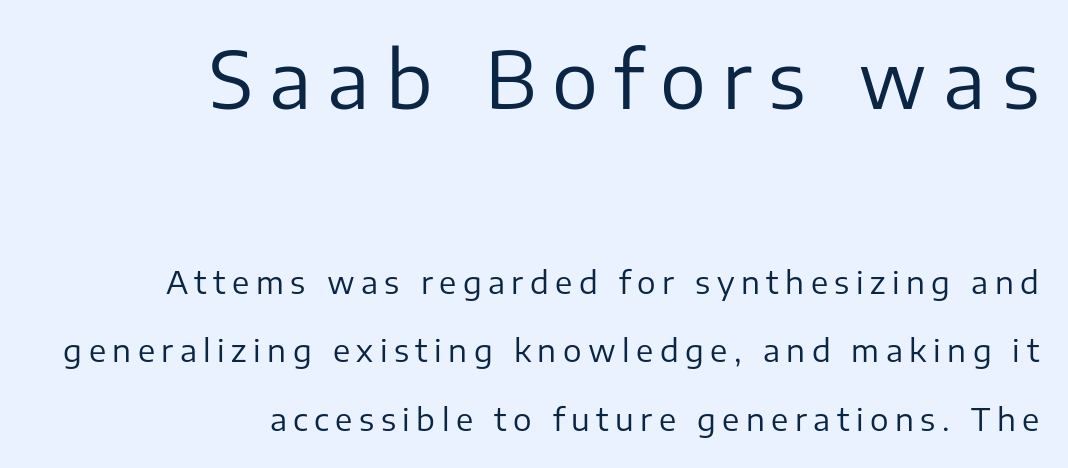
{"serif": "no", "italic": "no", "bold": "no", "weight": "regular", "width": "normal", "stroke_contrast": "low", "x_height": "medium", "monospaced": "no", "underline": "no", "align": "right", "line_spacing": "loose", "line_spacing_ratio": 2.22, "letter_spacing": "wide", "letter_spacing_em": 0.21, "larger_block": "first", "size_ratio": 2.48, "glyph_px": 77}
